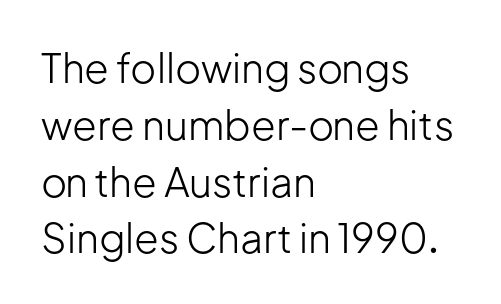
The image shows 40 px light sans-serif type, upright; set left-aligned, normal line spacing (1.42x), normal letter spacing, not underlined; low stroke contrast and a medium x-height.
